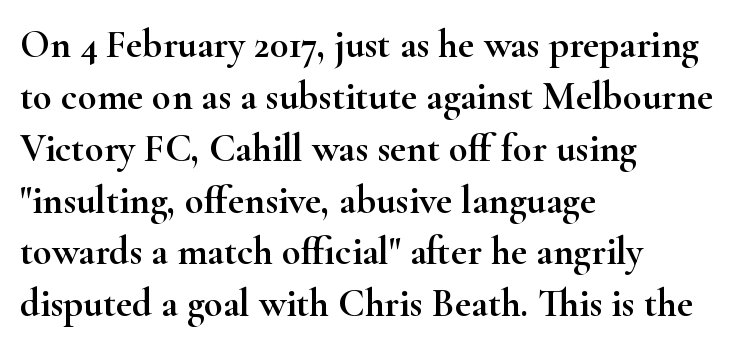
Tall strokes in this sample are plumb rather than angled. Look at the tracking — it's just the regular setting, nothing added. The space beneath each line is pristine and unruled. This sample uses a serif face.
